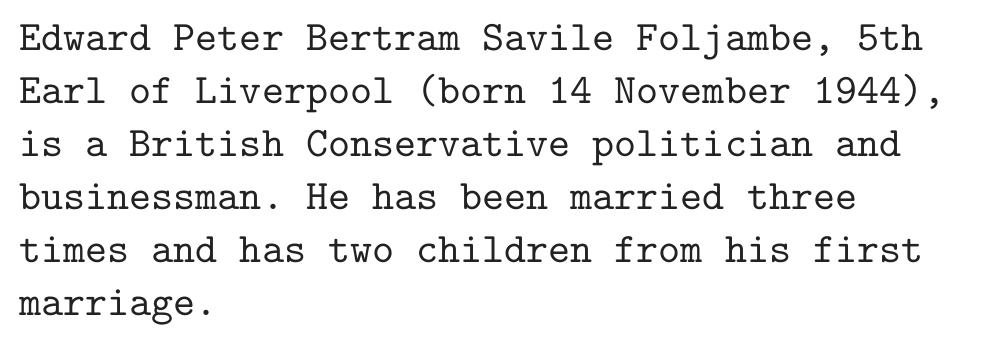
The image shows 42 px serif type, upright, monospaced; set left-aligned, normal line spacing (1.26x), normal letter spacing, not underlined; low stroke contrast and a medium x-height.
